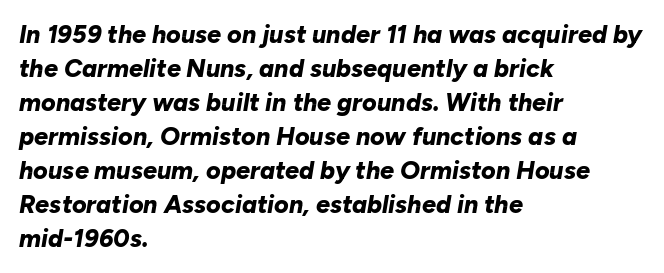
Q: Is the text bold? A: Yes.
Q: Is the text italic (slanted)? A: Yes, it leans right by about 10 degrees.
Q: Is the text underlined? A: No.
Q: How is the paragraph aligned? A: Left-aligned.
Q: Is the spacing between letters normal or unusually wide? A: Normal.
Q: Is the spacing between lines tight, normal or loose? A: Normal.
